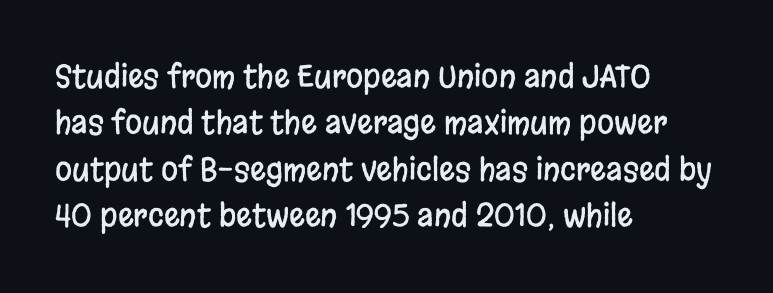
Every stem runs plumb, perpendicular to the baseline. The space directly below the letters is spotless. The horizontal fit of the characters is conventional and even. Varying glyph widths throughout — classic text-font behaviour. Regarding leading, the lines here are spaced in the standard way.
